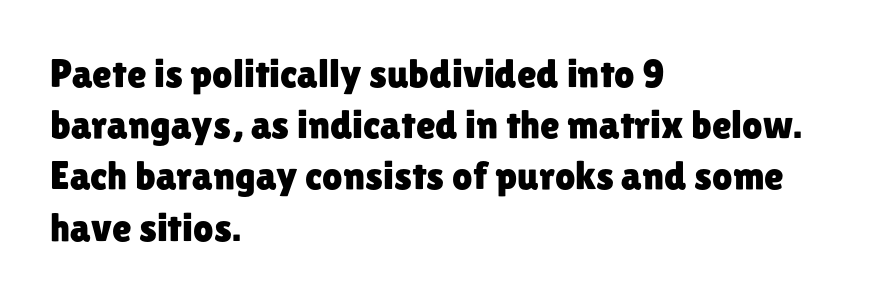
{"serif": "no", "italic": "no", "width": "normal", "stroke_contrast": "low", "x_height": "medium", "monospaced": "no", "underline": "no", "align": "left", "line_spacing": "normal", "line_spacing_ratio": 1.28, "letter_spacing": "normal", "letter_spacing_em": 0.0, "glyph_px": 40}
